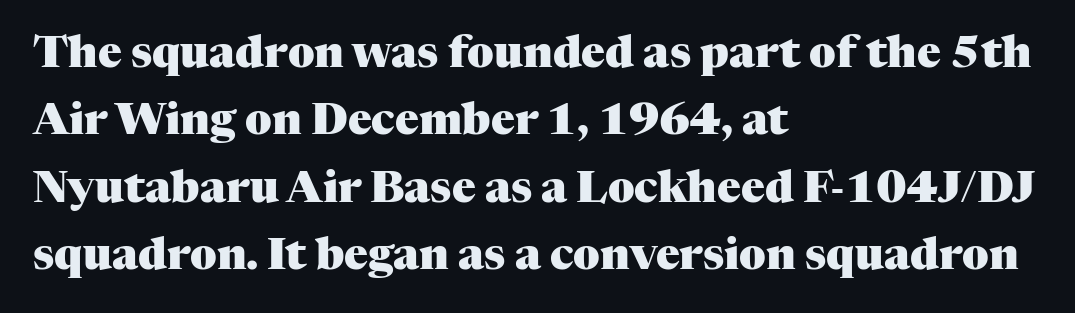
{"serif": "yes", "italic": "no", "bold": "yes", "weight": "heavy", "width": "normal", "stroke_contrast": "medium", "x_height": "medium", "monospaced": "no", "underline": "no", "align": "left", "line_spacing": "normal", "line_spacing_ratio": 1.53, "letter_spacing": "normal", "letter_spacing_em": 0.0, "glyph_px": 44}
